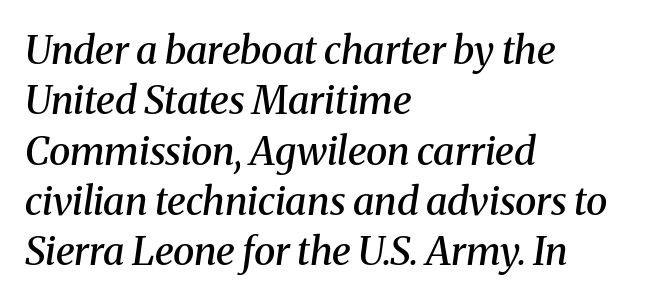
Q: Is the text bold? A: Semi-bold.
Q: Is the text italic (slanted)? A: Yes, it leans right by about 8 degrees.
Q: Is the typeface a serif or a sans-serif typeface? A: Serif.
Q: Is the text underlined? A: No.
Q: How is the paragraph aligned? A: Left-aligned.
Q: Is the spacing between letters normal or unusually wide? A: Normal.
Q: Is the spacing between lines tight, normal or loose? A: Normal.
Q: Width (condensed, normal, or wide)? A: Normal.
Q: Stroke contrast? A: Medium.
Q: x-height? A: Medium.
Q: Monospaced? A: No.
